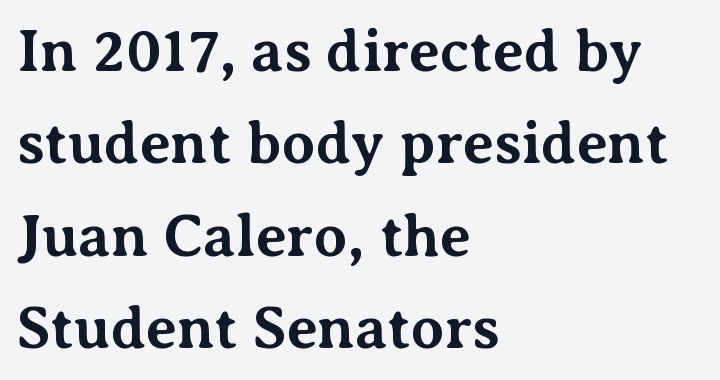
Q: Is the text bold? A: Yes.
Q: Is the text italic (slanted)? A: No, it is upright.
Q: Is the typeface a serif or a sans-serif typeface? A: Serif.
Q: Is the text underlined? A: No.
Q: How is the paragraph aligned? A: Left-aligned.
Q: Is the spacing between letters normal or unusually wide? A: Normal.
Q: Is the spacing between lines tight, normal or loose? A: Normal.
Q: Width (condensed, normal, or wide)? A: Normal.
Q: Stroke contrast? A: Medium.
Q: x-height? A: Medium.
Q: Monospaced? A: No.
